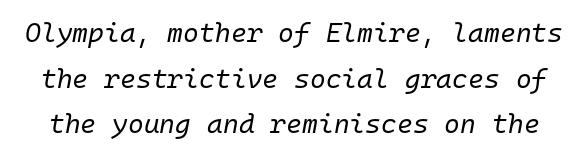
The image shows 27 px text type, italic (leaning right); set normal line spacing (1.69x), normal letter spacing, not underlined.
